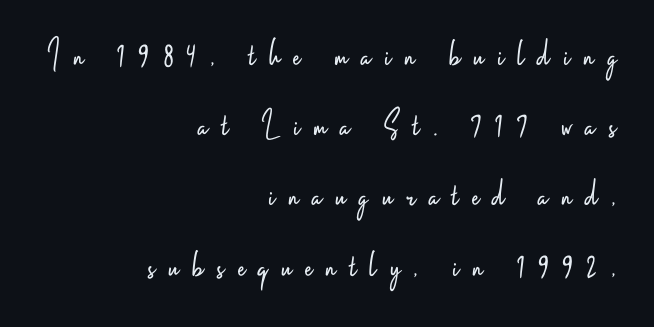
Observe the wide spacing: letters keep a clear distance from each other. A student would call this right alignment; a typographer would say flush right, rag left. The passage shown is typeset with a sans-serif family. Here the designer chose a conventional face with non-uniform glyph widths. Heft: none added — not bold.
